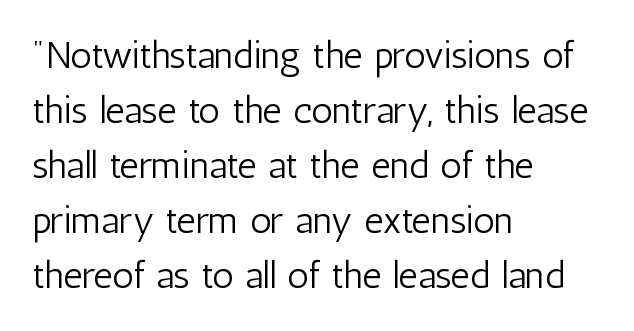
Q: Is the text bold? A: No.
Q: Is the text italic (slanted)? A: No, it is upright.
Q: Is the typeface a serif or a sans-serif typeface? A: Sans-serif.
Q: Is the text underlined? A: No.
Q: How is the paragraph aligned? A: Left-aligned.
Q: Is the spacing between letters normal or unusually wide? A: Normal.
Q: Is the spacing between lines tight, normal or loose? A: Normal.
Q: Width (condensed, normal, or wide)? A: Condensed.
Q: Stroke contrast? A: Low.
Q: x-height? A: Medium.
Q: Monospaced? A: No.
